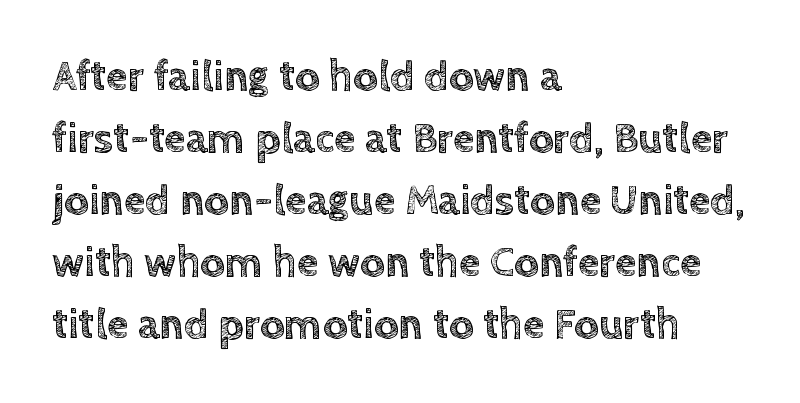
Italic? Not at all — the glyphs are vertical. Layout note: lines flush left. The area under the type is left untouched. Character widths vary here, with narrow letters taking less room than wide ones.
